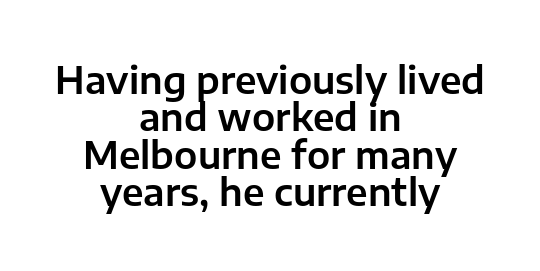
{"serif": "no", "italic": "no", "width": "normal", "stroke_contrast": "low", "x_height": "medium", "monospaced": "no", "underline": "no", "align": "center", "line_spacing": "tight", "line_spacing_ratio": 1.01, "letter_spacing": "normal", "letter_spacing_em": 0.0, "glyph_px": 37}
